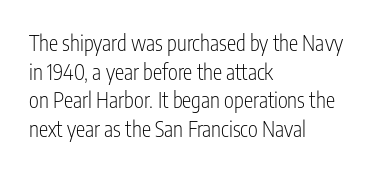
{"italic": "no", "bold": "no", "underline": "no", "align": "left", "line_spacing": "normal", "line_spacing_ratio": 1.36, "letter_spacing": "normal", "letter_spacing_em": 0.0, "glyph_px": 21}
